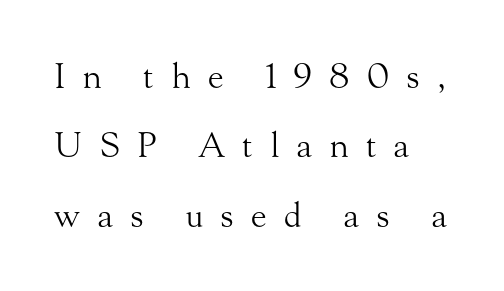
{"serif": "yes", "italic": "no", "bold": "no", "weight": "light", "width": "normal", "stroke_contrast": "medium", "x_height": "small", "monospaced": "no", "underline": "no", "align": "left", "line_spacing": "loose", "line_spacing_ratio": 2.04, "letter_spacing": "wide", "letter_spacing_em": 0.5, "glyph_px": 34}
